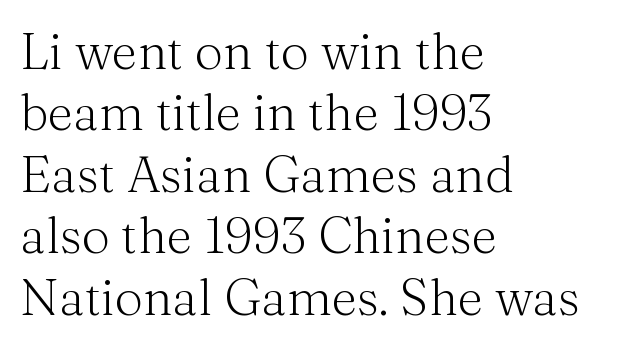
{"serif": "yes", "italic": "no", "bold": "no", "weight": "light", "width": "normal", "stroke_contrast": "medium", "x_height": "medium", "monospaced": "no", "underline": "no", "align": "left", "line_spacing_ratio": 1.23, "letter_spacing": "normal", "letter_spacing_em": 0.0, "glyph_px": 50}
